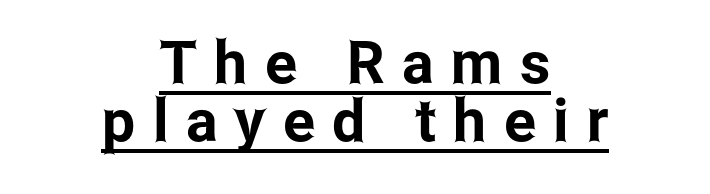
Think of a printed novel: that variable character pitch is what you see here. This rendering uses center alignment, leaving both contours irregular but symmetric. A roman cut, with each character standing at attention. Look at the tracking — it's clearly loosened, letters drifting apart.
